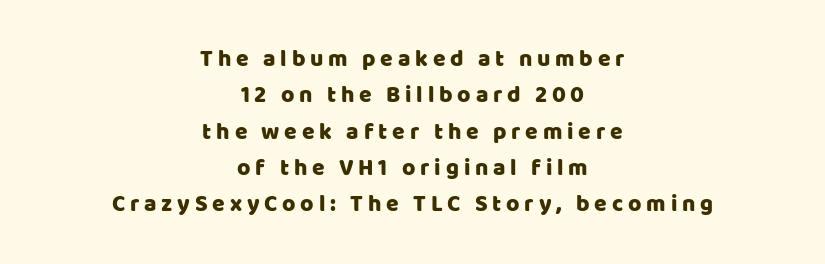
Q: Is the text italic (slanted)? A: No, it is upright.
Q: Is the text underlined? A: No.
Q: How is the paragraph aligned? A: Centered.
Q: Is the spacing between letters normal or unusually wide? A: Unusually wide.
Q: Is the spacing between lines tight, normal or loose? A: Normal.
